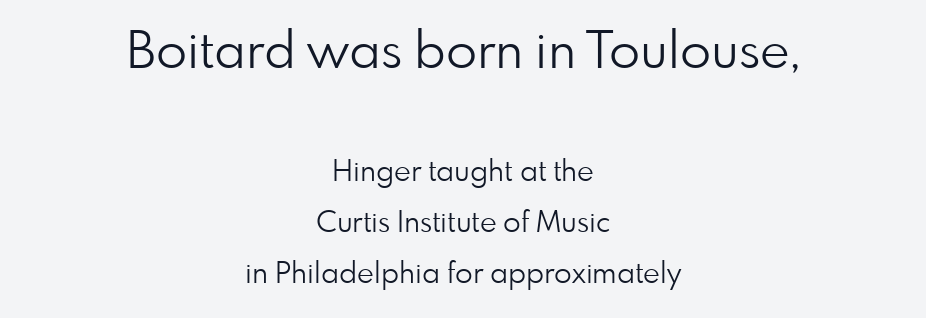
{"serif": "no", "italic": "no", "bold": "no", "weight": "light", "width": "normal", "stroke_contrast": "low", "x_height": "small", "monospaced": "no", "underline": "no", "align": "center", "line_spacing_ratio": 1.75, "letter_spacing": "normal", "letter_spacing_em": 0.0, "larger_block": "first", "size_ratio": 1.76, "glyph_px": 51}
